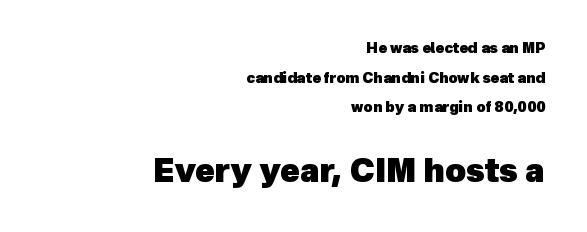
{"serif": "no", "bold": "yes", "weight": "heavy", "width": "normal", "x_height": "medium", "monospaced": "no", "underline": "no", "align": "right", "line_spacing": "loose", "line_spacing_ratio": 2.12, "letter_spacing": "normal", "letter_spacing_em": 0.0, "larger_block": "second", "size_ratio": 2.29, "glyph_px": 32}
